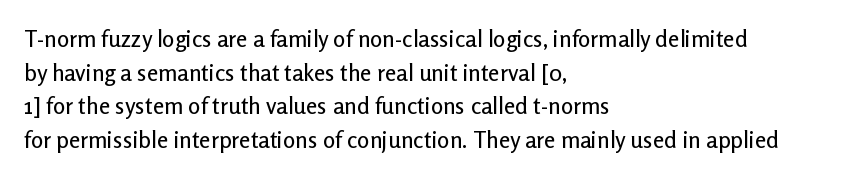
The image shows 23 px text type, upright; set left-aligned, normal line spacing (1.46x), normal letter spacing, not underlined.
